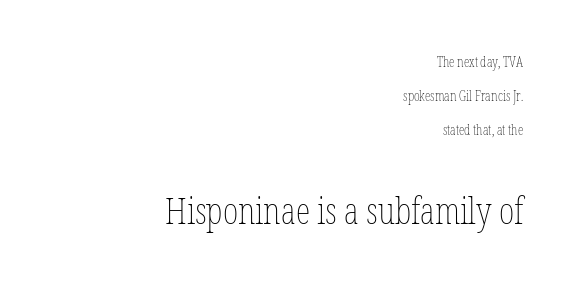
Q: Is the text bold? A: No.
Q: Is the text italic (slanted)? A: No, it is upright.
Q: Is the text underlined? A: No.
Q: How is the paragraph aligned? A: Right-aligned.
Q: Is the spacing between letters normal or unusually wide? A: Normal.
Q: Is the spacing between lines tight, normal or loose? A: Loose.
Q: Which block of text is set in a larger size, the first (top) or the second (bottom)? A: The second (bottom) one.
Q: Width (condensed, normal, or wide)? A: Condensed.
Q: Stroke contrast? A: Low.
Q: x-height? A: Medium.
Q: Monospaced? A: No.
